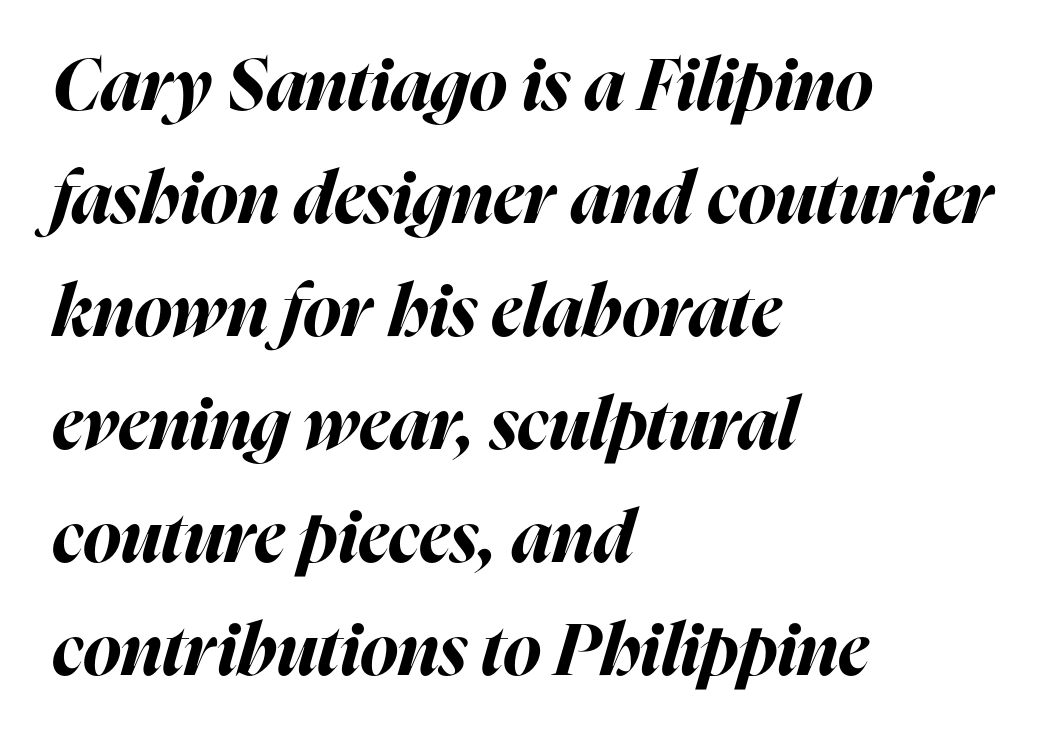
{"italic": "yes", "lean": "right", "slant_degrees": 16, "bold": "yes", "weight": "bold", "width": "normal", "stroke_contrast": "high", "x_height": "medium", "monospaced": "no", "underline": "no", "align": "left", "line_spacing": "normal", "line_spacing_ratio": 1.57, "letter_spacing": "normal", "letter_spacing_em": 0.0, "glyph_px": 72}
